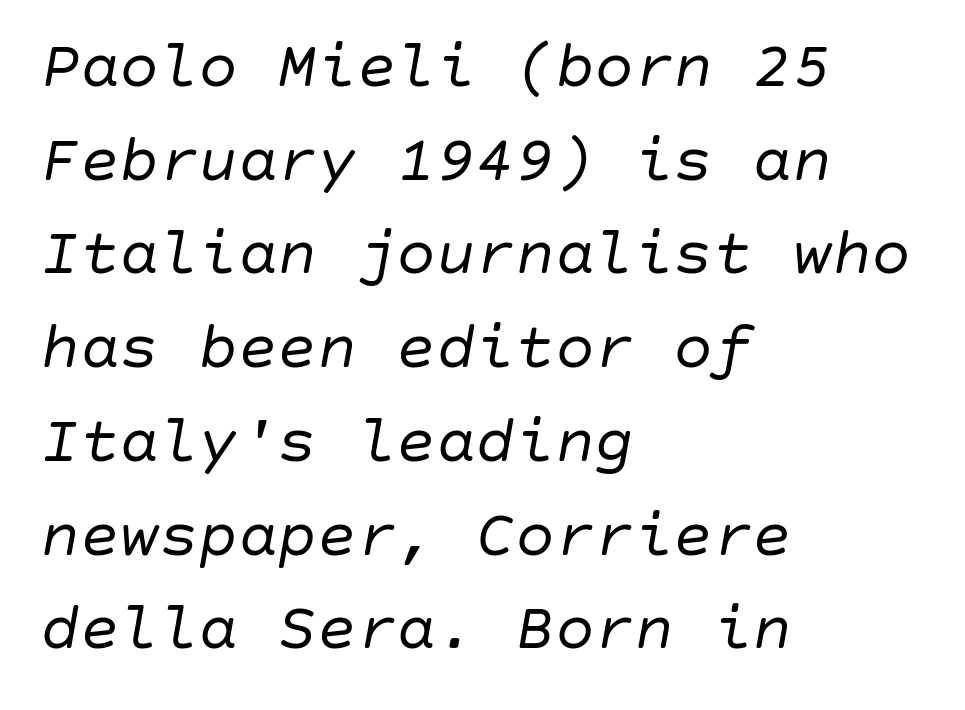
Q: Is the text bold? A: No.
Q: Is the text italic (slanted)? A: Yes, it leans right by about 10 degrees.
Q: Is the text underlined? A: No.
Q: How is the paragraph aligned? A: Left-aligned.
Q: Is the spacing between letters normal or unusually wide? A: Normal.
Q: Is the spacing between lines tight, normal or loose? A: Normal.
Q: Width (condensed, normal, or wide)? A: Normal.
Q: Stroke contrast? A: Low.
Q: x-height? A: Large.
